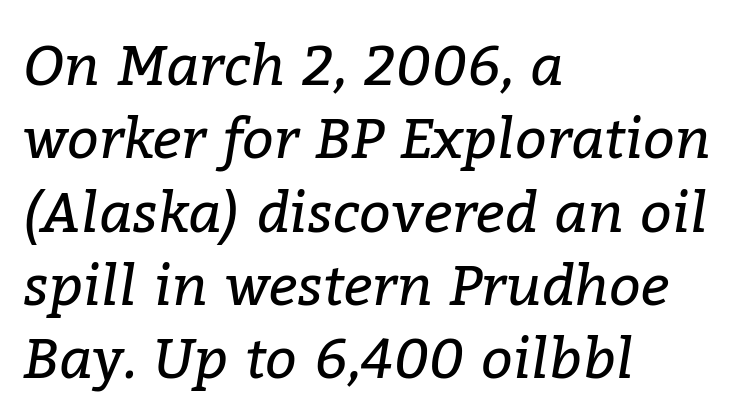
Each letter keeps its own natural width here, so spacing adapts to shape. Glyph-to-glyph distance matches everyday printed text. The compositor pushed each line to the left boundary. Regular leading. Check where the strokes stop: tiny serifs finish them off.
